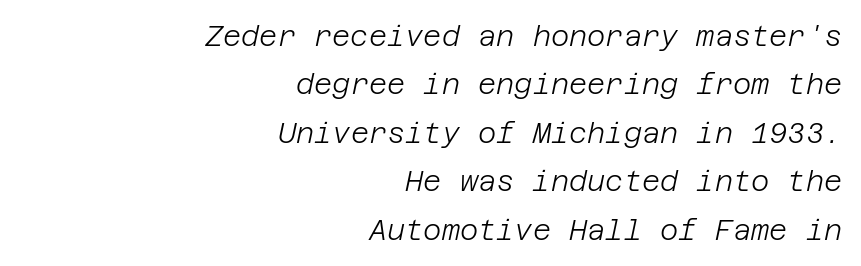
Q: Is the text bold? A: No.
Q: Is the text italic (slanted)? A: Yes, it leans right by about 12 degrees.
Q: Is the text underlined? A: No.
Q: How is the paragraph aligned? A: Right-aligned.
Q: Is the spacing between letters normal or unusually wide? A: Normal.
Q: Width (condensed, normal, or wide)? A: Normal.
Q: Stroke contrast? A: Low.
Q: x-height? A: Large.
